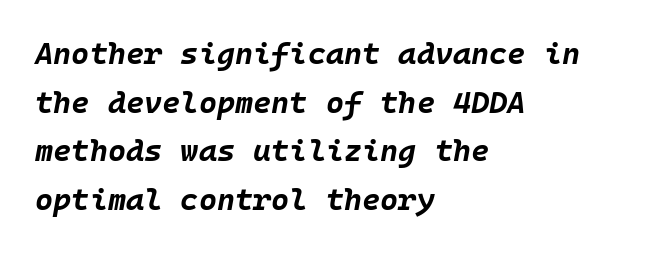
In terms of letterspacing, this is plain default setting. Line beginnings align vertically; line endings do not. Quick note: underline off. Emphasis by weight is at full strength: bold. These lines are rendered in a fixed-pitch font.
